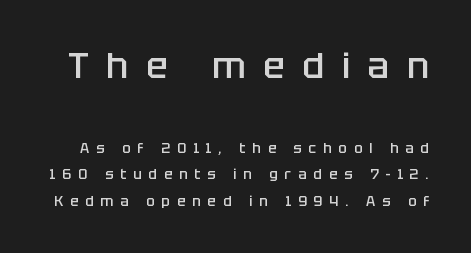
{"serif": "no", "italic": "no", "bold": "semi", "weight": "semibold", "width": "normal", "stroke_contrast": "low", "x_height": "large", "monospaced": "no", "underline": "no", "line_spacing_ratio": 1.89, "letter_spacing": "wide", "letter_spacing_em": 0.49, "larger_block": "first", "size_ratio": 2.57, "glyph_px": 36}
